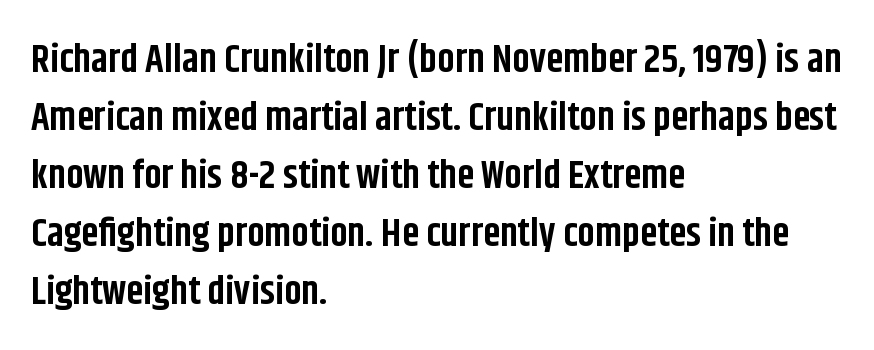
{"serif": "no", "italic": "no", "bold": "yes", "weight": "bold", "width": "condensed", "stroke_contrast": "low", "x_height": "large", "monospaced": "no", "underline": "no", "align": "left", "line_spacing": "normal", "line_spacing_ratio": 1.49, "letter_spacing": "normal", "letter_spacing_em": 0.0, "glyph_px": 39}
